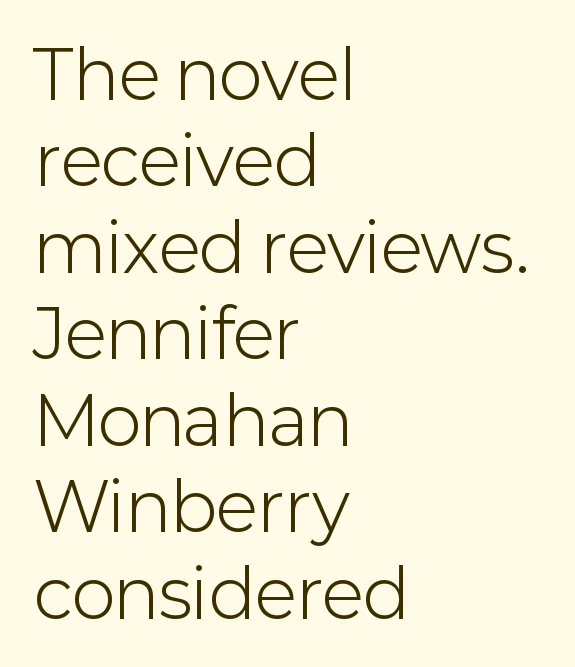
The image shows 67 px light sans-serif type, upright; set left-aligned, normal line spacing (1.29x), normal letter spacing, not underlined; low stroke contrast and a medium x-height.
